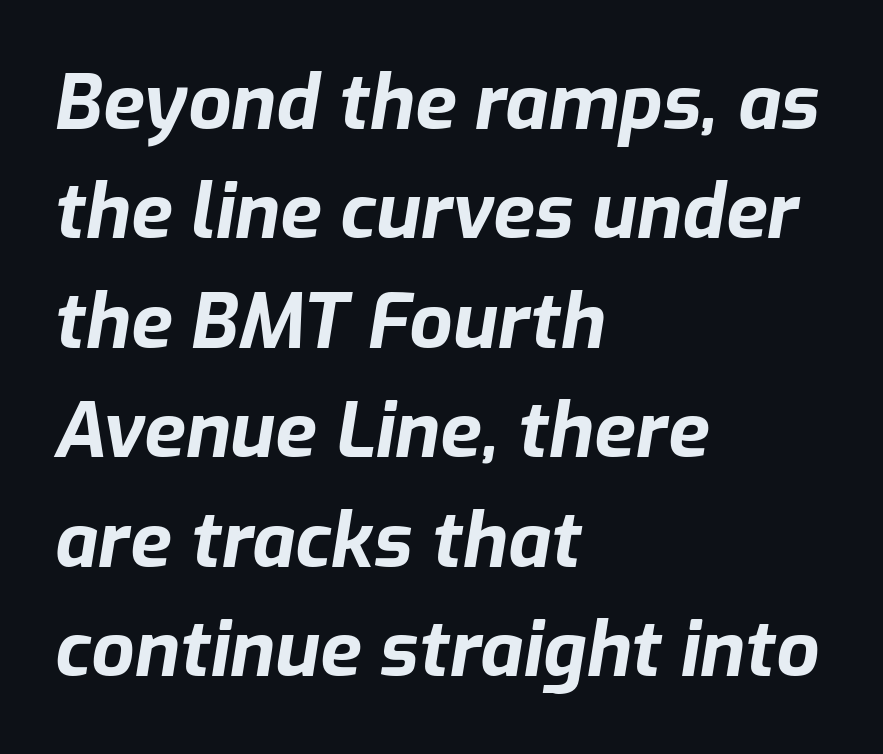
{"italic": "yes", "lean": "right", "slant_degrees": 9, "bold": "yes", "weight": "bold", "width": "normal", "stroke_contrast": "low", "x_height": "medium", "monospaced": "no", "underline": "no", "align": "left", "line_spacing": "normal", "line_spacing_ratio": 1.44, "letter_spacing": "normal", "letter_spacing_em": 0.0, "glyph_px": 76}
